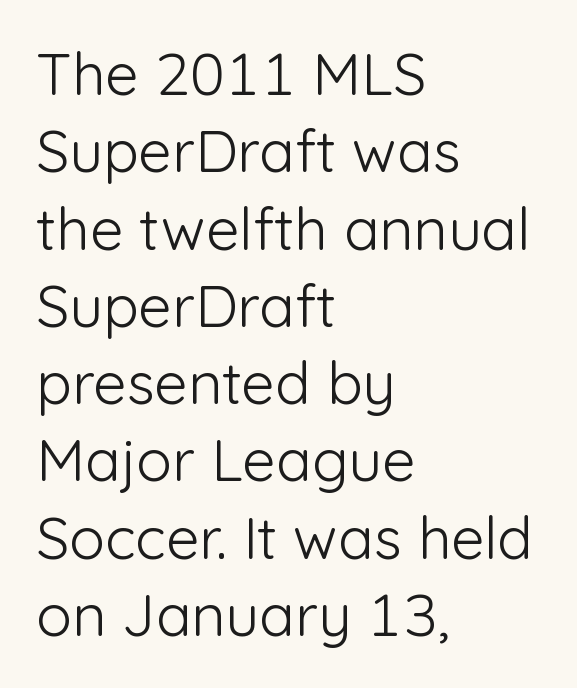
The image shows 59 px light sans-serif type, upright; set left-aligned, normal line spacing (1.31x), normal letter spacing, not underlined; low stroke contrast and a medium x-height.
